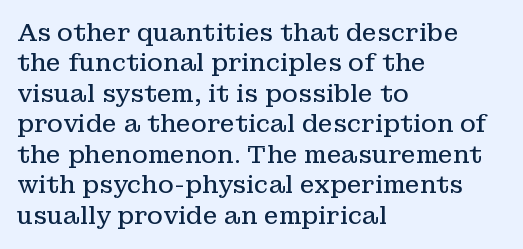
The type sits square on the baseline with zero lean. Only glyphs here, with clear space below each row. This sample is left-justified, so line endings fall wherever the words run out. Nothing unusual about the tracking: characters are spaced as the font intends. No extra ink here — the face is not bold.
